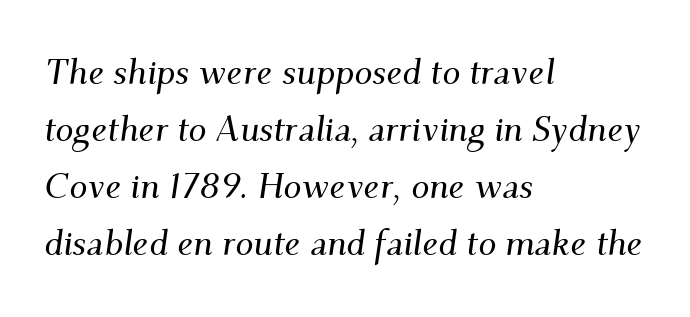
Descenders are the only things crossing below the line. Serif or sans? Serif — the stroke terminals have little feet. Character widths vary here, with narrow letters taking less room than wide ones. The leading is moderate, giving the passage an even texture. Look at the tracking — it's just the regular setting, nothing added.
